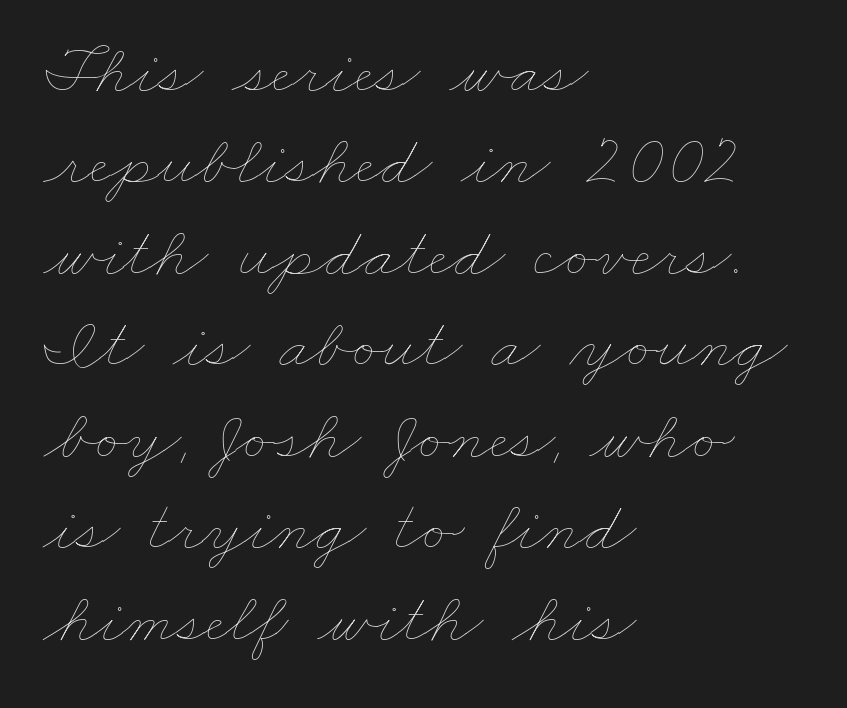
{"bold": "no", "weight": "thin", "width": "wide", "stroke_contrast": "low", "x_height": "small", "monospaced": "no", "underline": "no", "align": "left", "line_spacing": "normal", "line_spacing_ratio": 1.27, "letter_spacing": "normal", "letter_spacing_em": 0.0, "glyph_px": 72}
